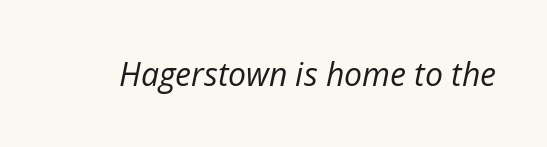
Q: Is the text bold? A: No.
Q: Is the text italic (slanted)? A: Yes, it leans right by about 12 degrees.
Q: Is the text underlined? A: No.
Q: Is the spacing between letters normal or unusually wide? A: Normal.
Q: Width (condensed, normal, or wide)? A: Normal.
Q: Stroke contrast? A: Low.
Q: x-height? A: Medium.
Q: Monospaced? A: No.
